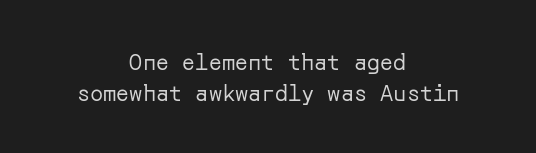
Every row of glyphs is offset so its center matches the block's center. Every stem runs plumb, perpendicular to the baseline. Each word holds together tightly as a unit, with standard inter-letter gaps. Letters rest on an invisible, unmarked baseline. Heft: none added — not bold.
